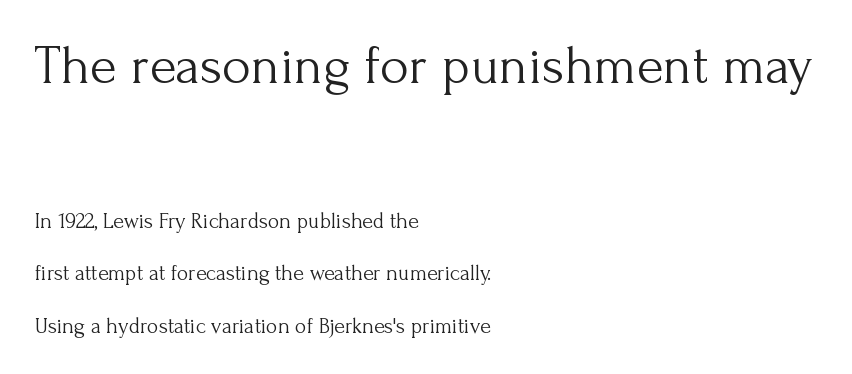
The image shows 55 px light serif type, upright; set left-aligned, loose line spacing (2.37x), normal letter spacing, not underlined; the first (top) block is 2.5x larger; medium stroke contrast and a small x-height.
